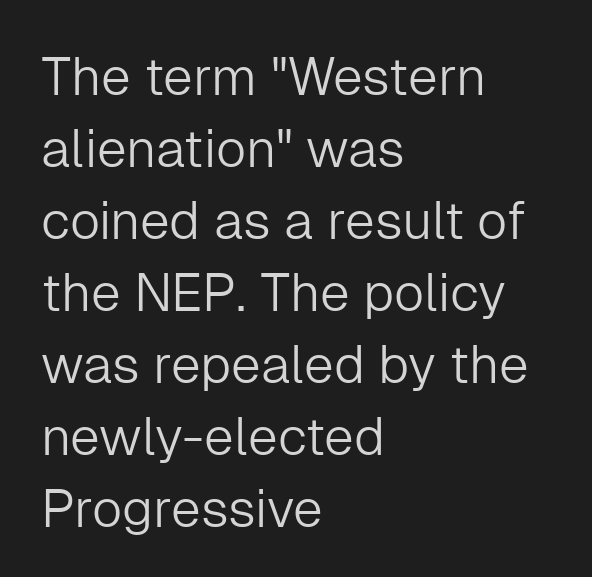
{"serif": "no", "italic": "no", "bold": "no", "weight": "light", "width": "normal", "stroke_contrast": "low", "x_height": "medium", "monospaced": "no", "underline": "no", "align": "left", "line_spacing": "normal", "line_spacing_ratio": 1.36, "letter_spacing": "normal", "letter_spacing_em": 0.0, "glyph_px": 53}
